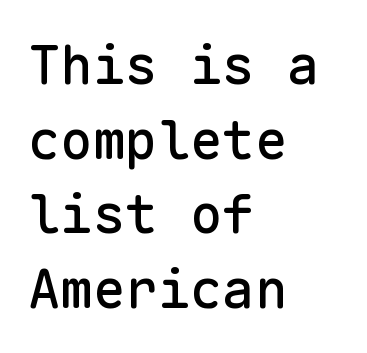
The image shows 54 px sans-serif type, upright, monospaced; set left-aligned, normal line spacing (1.38x), normal letter spacing, not underlined; low stroke contrast and a medium x-height.
